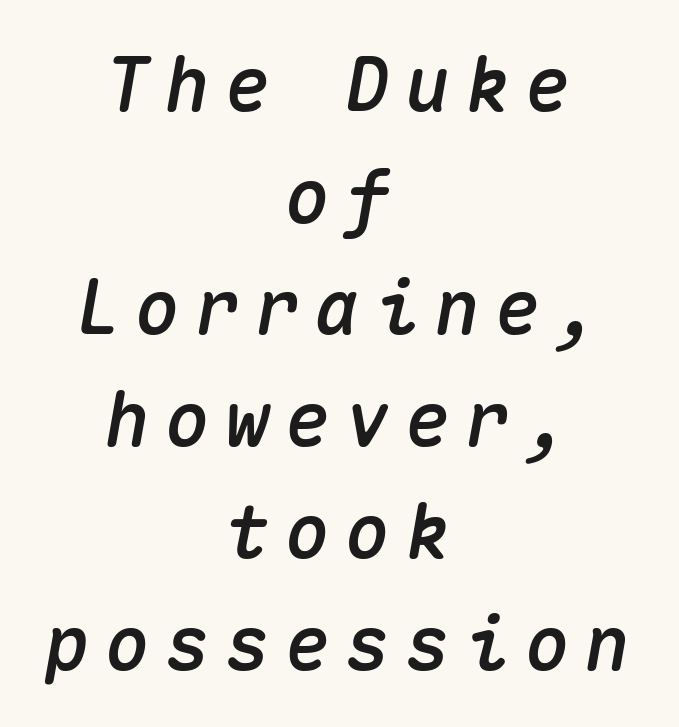
{"italic": "yes", "lean": "right", "slant_degrees": 10, "width": "normal", "stroke_contrast": "medium", "x_height": "medium", "monospaced": "yes", "underline": "no", "align": "center", "line_spacing": "normal", "line_spacing_ratio": 1.49, "letter_spacing": "wide", "letter_spacing_em": 0.2, "glyph_px": 75}
